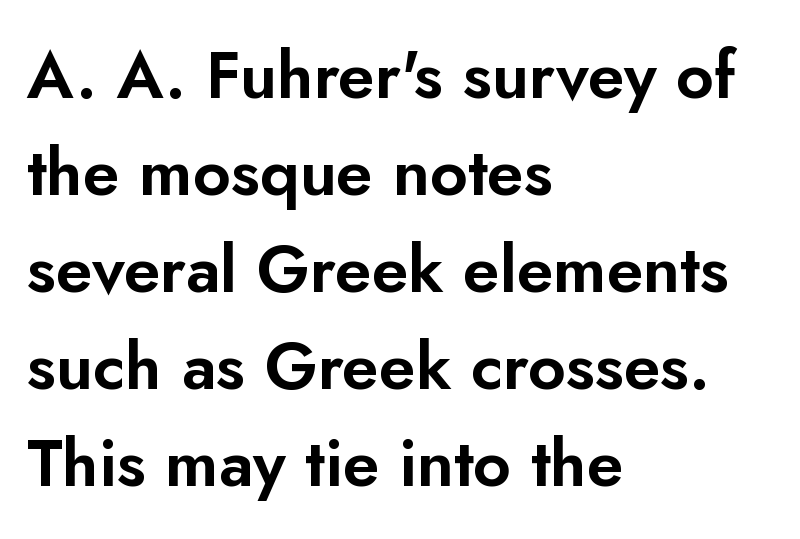
The rendering keeps characters at their native spacing. Spacing verdict: proportional, widths tailored to each character. These lines sit exactly where default settings would place them. Does the lettering tilt? It doesn't — this is upright. The setting favours the left margin, as ordinary paragraphs usually do.
